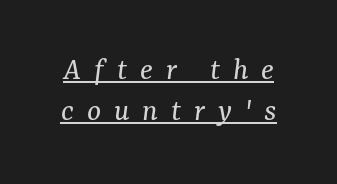
Q: Is the text bold? A: No.
Q: Is the text italic (slanted)? A: Yes, it leans right by about 7 degrees.
Q: Is the typeface a serif or a sans-serif typeface? A: Serif.
Q: Is the text underlined? A: Yes.
Q: Is the spacing between letters normal or unusually wide? A: Unusually wide.
Q: Is the spacing between lines tight, normal or loose? A: Normal.
Q: Width (condensed, normal, or wide)? A: Normal.
Q: Stroke contrast? A: Medium.
Q: x-height? A: Medium.
Q: Monospaced? A: No.
